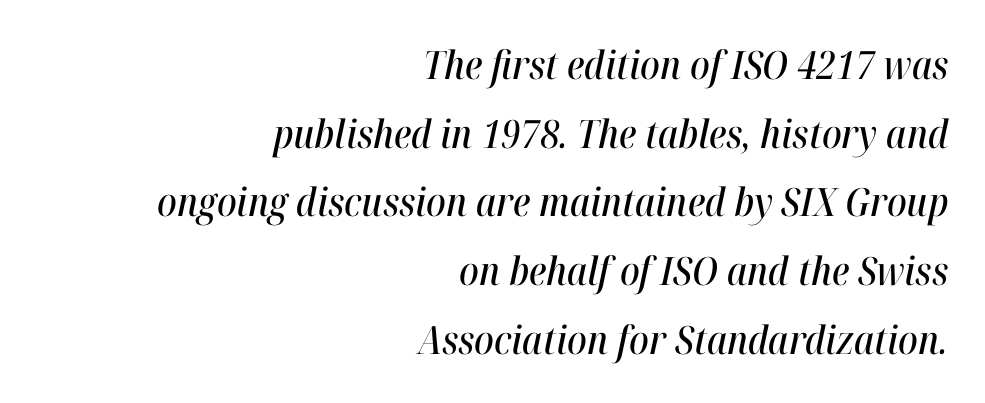
Descender tails drop into unmarked territory. Every row of glyphs terminates at an identical x-position on the right. The horizontal fit of the characters is conventional and even. The face used here is proportionally spaced, like ordinary book or web type.
